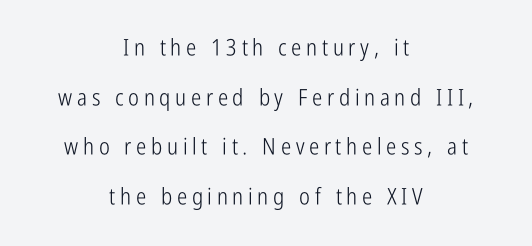
The image shows 23 px text type, upright; set centered, loose line spacing (2.16x), unusually wide letter spacing (+0.2 em), not underlined.
